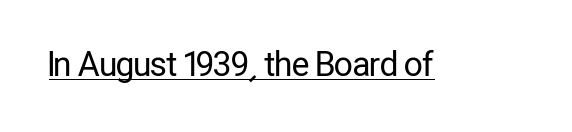
The image shows 33 px regular-weight, condensed sans-serif type, upright; set normal letter spacing, underlined; low stroke contrast and a medium x-height.
